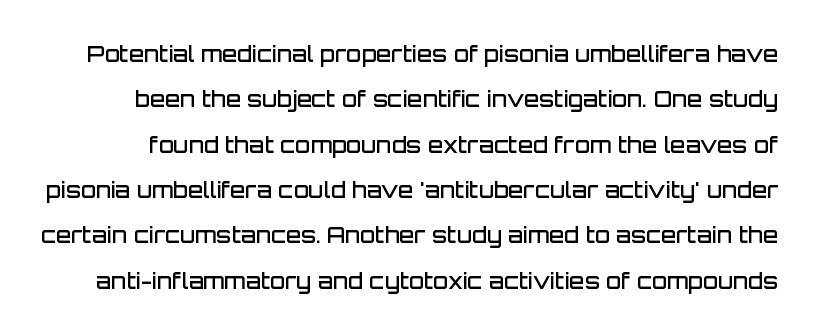
The image shows 22 px text type, upright; set loose line spacing (2.06x), normal letter spacing, not underlined.
